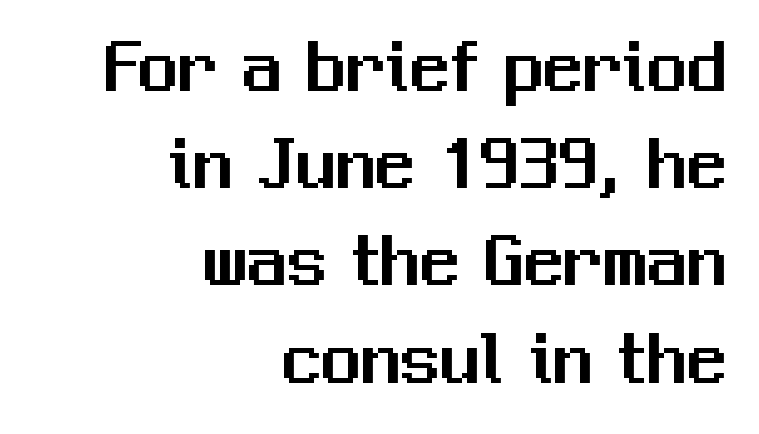
{"serif": "no", "italic": "no", "width": "normal", "stroke_contrast": "medium", "x_height": "medium", "monospaced": "no", "underline": "no", "align": "right", "line_spacing_ratio": 1.23, "letter_spacing": "normal", "letter_spacing_em": 0.0, "glyph_px": 79}
